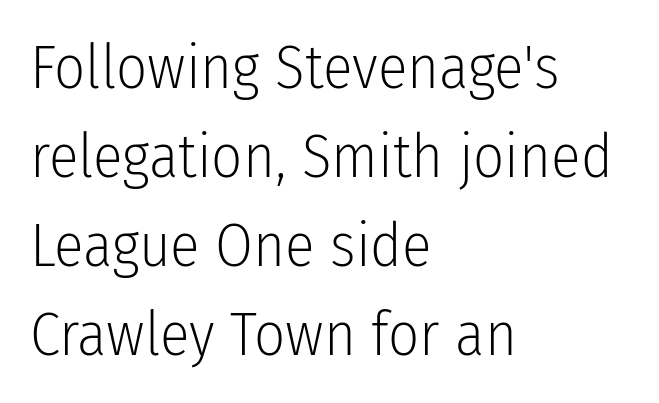
The image shows 61 px light, condensed sans-serif type, upright; set left-aligned, normal line spacing (1.46x), normal letter spacing, not underlined; low stroke contrast and a medium x-height.
